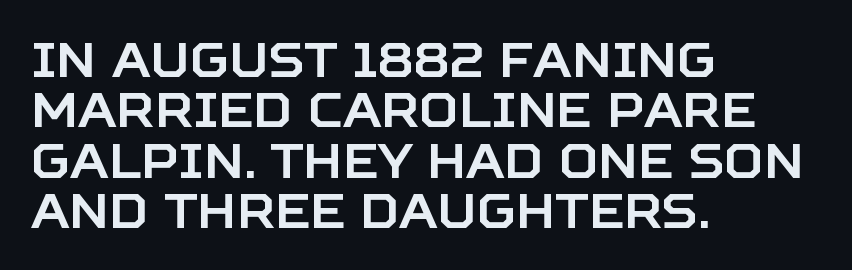
{"serif": "no", "italic": "no", "width": "normal", "stroke_contrast": "low", "x_height": "large", "monospaced": "no", "underline": "no", "align": "left", "line_spacing": "tight", "line_spacing_ratio": 1.05, "letter_spacing": "normal", "letter_spacing_em": 0.0, "glyph_px": 48}
